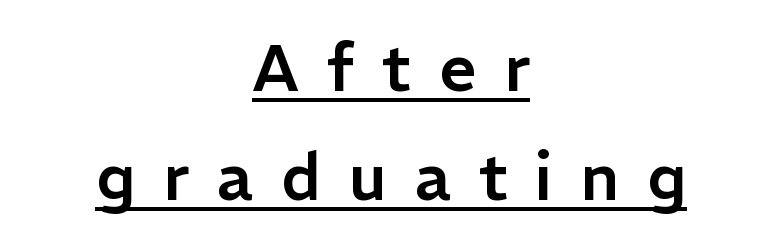
Is the letter spacing exaggerated? Yes — the characters are pushed far apart. Where is the straight margin? There isn't one; the lines are centered. Reading down the column, the eye jumps a familiar distance to each next line. Note the varied advance widths — an 'i' is clearly narrower than an 'm'. Caption: lettering with a line underneath. The glyphs in this specimen are sans serif.
